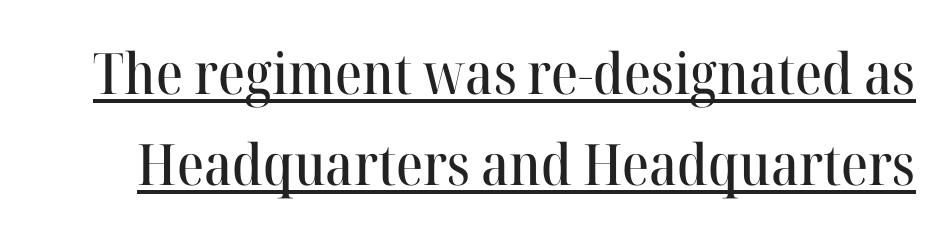
It's the straight-up-and-down kind of type. You could not count columns in this text — the font is proportionally spaced. Interline gaps are of average width in this sample. Little horizontal feet cap the strokes, marking this as serif type. The typesetter has applied underlining to the passage shown. Spacing between characters is what you'd get straight out of the box.
